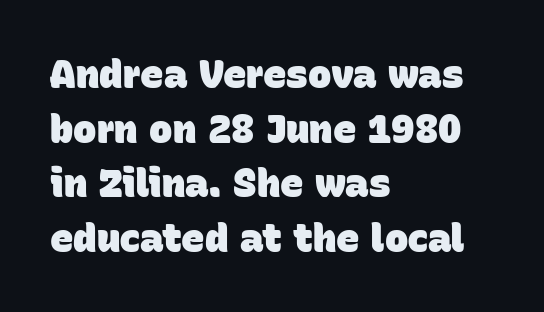
Q: Is the text bold? A: Yes.
Q: Is the typeface a serif or a sans-serif typeface? A: Sans-serif.
Q: Is the text underlined? A: No.
Q: How is the paragraph aligned? A: Left-aligned.
Q: Is the spacing between letters normal or unusually wide? A: Normal.
Q: Is the spacing between lines tight, normal or loose? A: Normal.
Q: Width (condensed, normal, or wide)? A: Normal.
Q: Stroke contrast? A: Low.
Q: x-height? A: Large.
Q: Monospaced? A: No.
